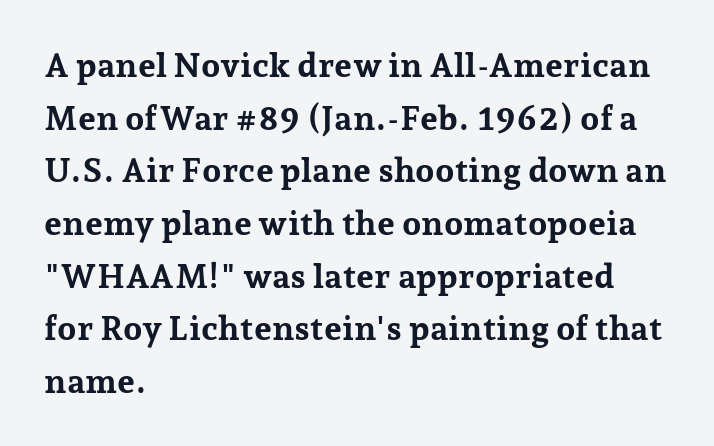
{"serif": "yes", "italic": "no", "bold": "yes", "weight": "bold", "width": "normal", "stroke_contrast": "low", "x_height": "medium", "monospaced": "no", "underline": "no", "align": "left", "line_spacing": "normal", "line_spacing_ratio": 1.55, "letter_spacing": "normal", "letter_spacing_em": 0.0, "glyph_px": 34}
